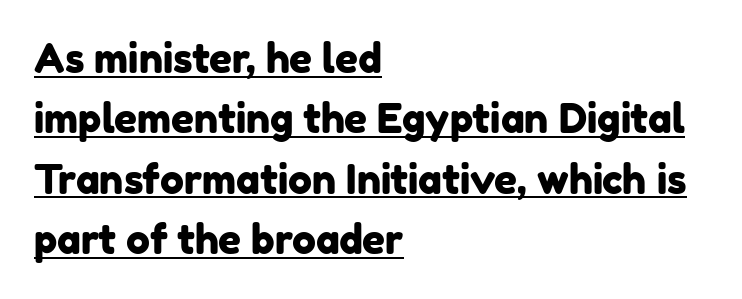
{"serif": "no", "width": "normal", "stroke_contrast": "low", "x_height": "medium", "monospaced": "no", "underline": "yes", "align": "left", "line_spacing": "normal", "line_spacing_ratio": 1.51, "letter_spacing": "normal", "letter_spacing_em": 0.0, "glyph_px": 40}
